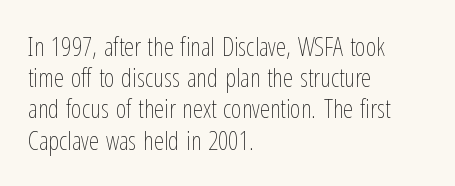
Q: Is the text bold? A: No.
Q: Is the text italic (slanted)? A: No, it is upright.
Q: Is the text underlined? A: No.
Q: How is the paragraph aligned? A: Left-aligned.
Q: Is the spacing between letters normal or unusually wide? A: Normal.
